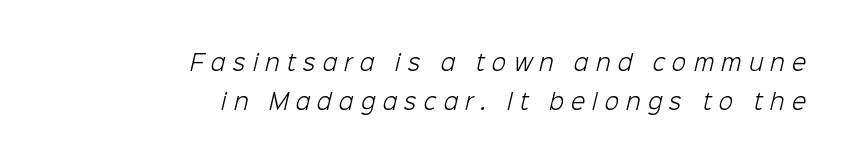
The space beneath each line is pristine and unruled. Stroke thickness stays within the range of a standard reading face or lighter. In terms of letterspacing, this is a distinctly airy, spread setting. Line endings align vertically; line beginnings do not.
